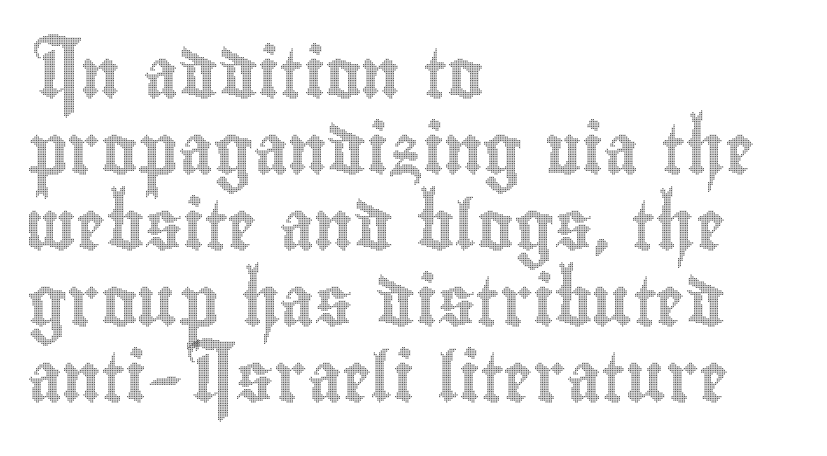
Leftover space on each line is placed entirely after the last word. Bare-footed words on every line. If you measured baseline to baseline, you'd find a middling distance. Italic? Not at all — the glyphs are vertical. Glyph-to-glyph distance matches everyday printed text. Do the characters align in a grid? No, the font is proportional.
